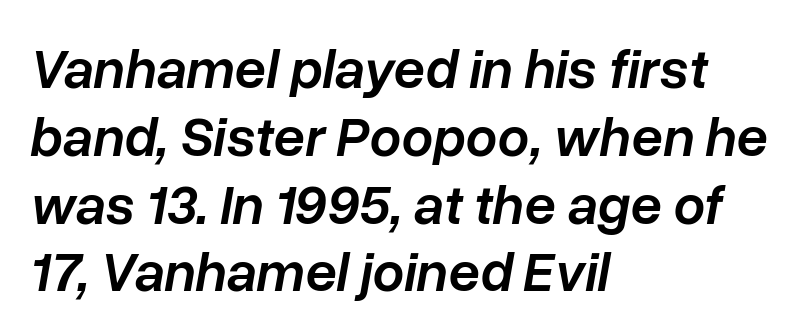
Caption: semibold face, moderately heavy strokes. Slanted lettering throughout. The lines in this sample share a left origin and differ only in where they stop. Here the glyphs are tracked normally, forming tight word shapes.
